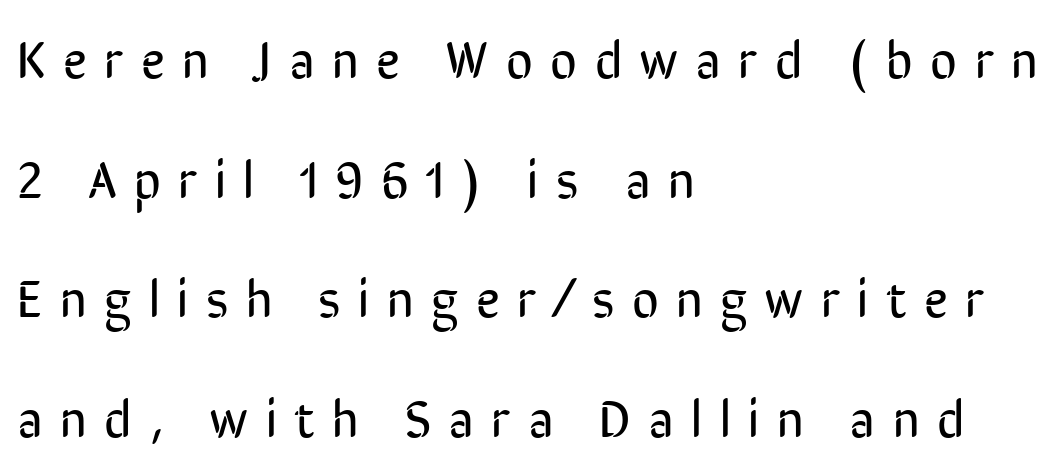
The image shows 52 px regular-weight, condensed sans-serif type, upright; set left-aligned, loose line spacing (2.3x), unusually wide letter spacing (+0.34 em), not underlined; low stroke contrast and a medium x-height.
